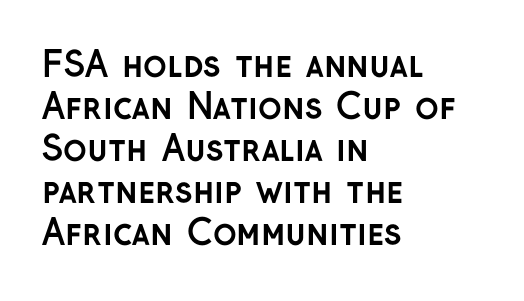
This rendering features lettering with no underline. Weight check: bold — yes, fully. Spacing verdict: proportional, widths tailored to each character. Teacher's note: observe the even left margin — that is flush-left alignment.
